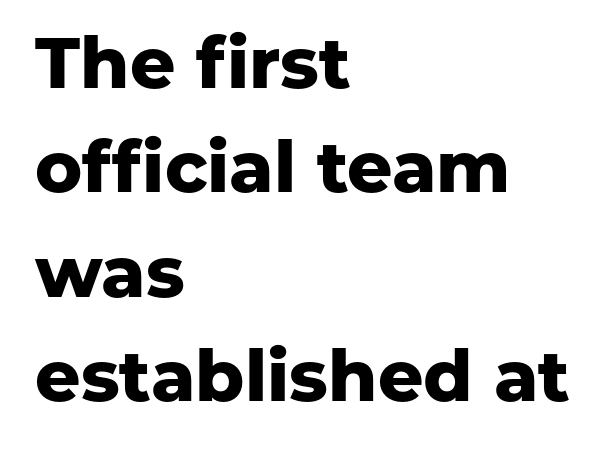
Each line starts at the same left margin while the right side varies. The passage shown has conventional tracking throughout. The letters carry no serifs — their stems end cleanly without finishing strokes. The lettering stays uniformly vertical, giving the passage a roman look. Does the weight exceed regular? Yes, all the way to bold. Is this a fixed-width face? No — the glyphs have proportional, varying widths.
